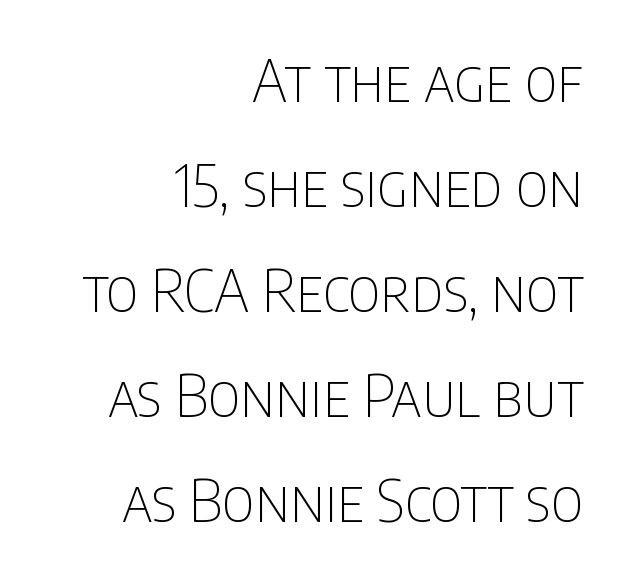
Vertical stems look standard width or narrower in stroke. Honestly, there is no underline to notice here at all. The ragged edge is on the left, which tells us the setting is flush right. Look at the tracking — it's just the regular setting, nothing added. Proportional: the letters do not fall into vertical columns.
